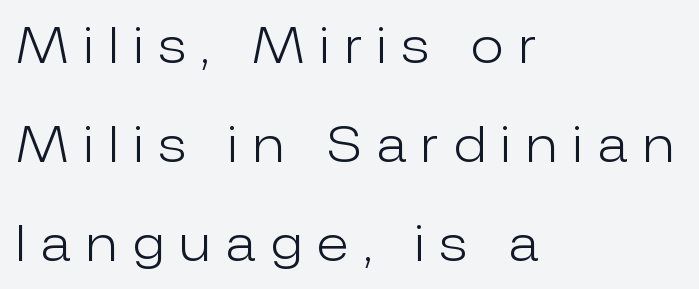
Beneath every word, the page is bare. Is this a heavy cut? Hardly; it is regular or lighter. Letterform terminals end flat and unadorned throughout the passage. In terms of letterspacing, this is a distinctly airy, spread setting.
